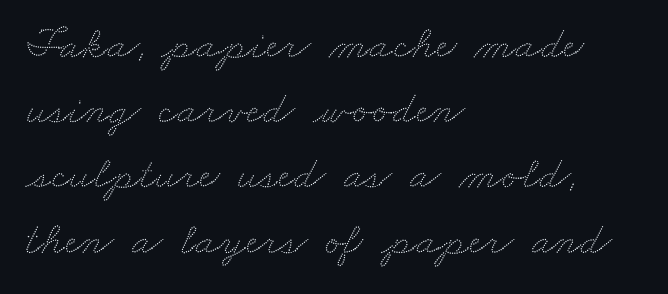
{"width": "wide", "stroke_contrast": "low", "x_height": "small", "monospaced": "no", "underline": "no", "align": "left", "line_spacing": "normal", "line_spacing_ratio": 1.45, "letter_spacing": "normal", "letter_spacing_em": 0.0, "glyph_px": 45}
